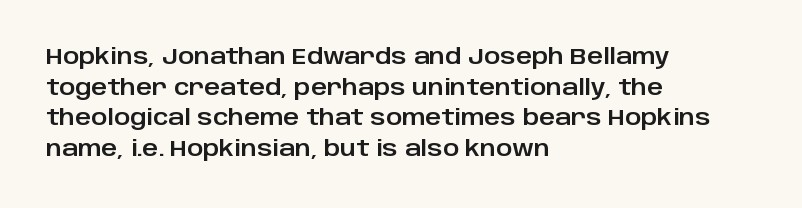
If you drew a line through each stem, it would be perfectly vertical. Honestly, the letter spacing is just normal — you wouldn't notice it. The words here are not underlined. Notice how the passage keeps a crisp vertical edge on the left only. Interline gaps are of average width in this sample.
